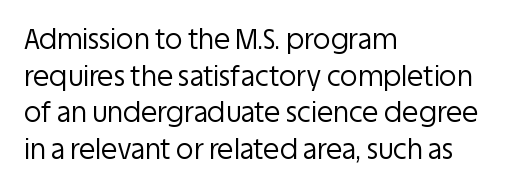
{"italic": "no", "bold": "no", "underline": "no", "align": "left", "line_spacing": "normal", "line_spacing_ratio": 1.36, "letter_spacing": "normal", "letter_spacing_em": 0.0, "glyph_px": 27}
